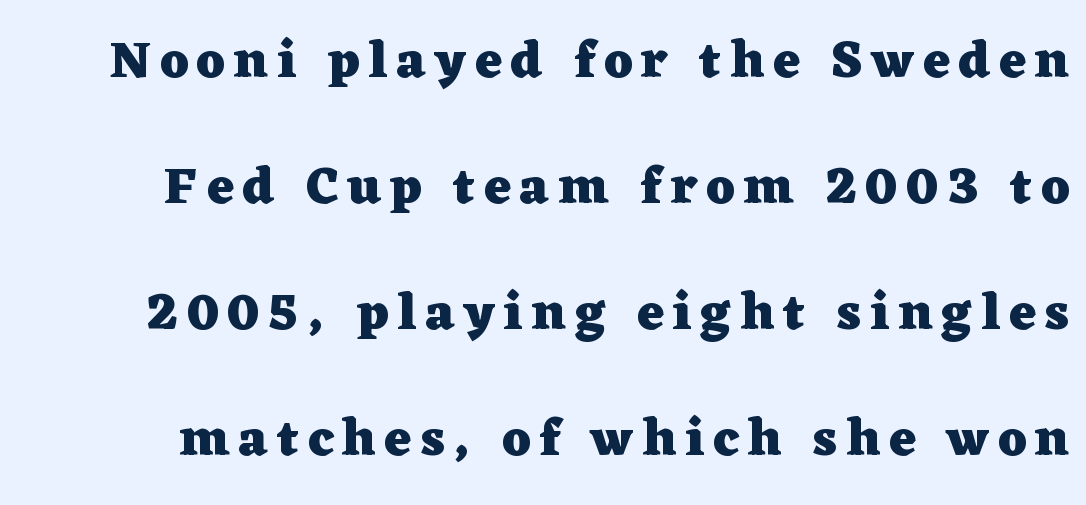
The rendering uses natural spacing where letterforms have individual widths. Its strokes are broad and dark, the hallmark of bold type. The font family rendered here belongs to the serif group. The letters stand straight up with perfectly vertical stems. Rows of type keep a wide berth in the vertical direction.
